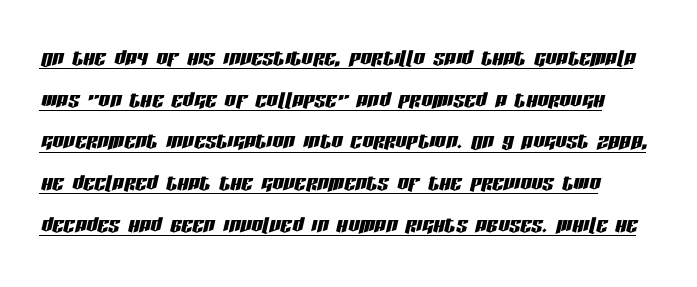
Rows of type keep a routine distance in the vertical direction. A rule runs beneath these lines of type. Here the glyphs are tracked normally, forming tight word shapes. Here the designer chose a conventional face with non-uniform glyph widths.
